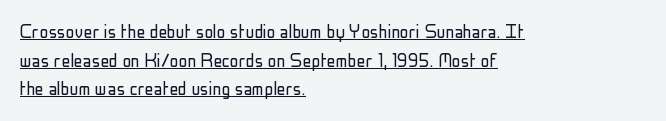
The image shows 22 px text type, upright; set left-aligned, normal line spacing (1.3x), normal letter spacing, underlined.
